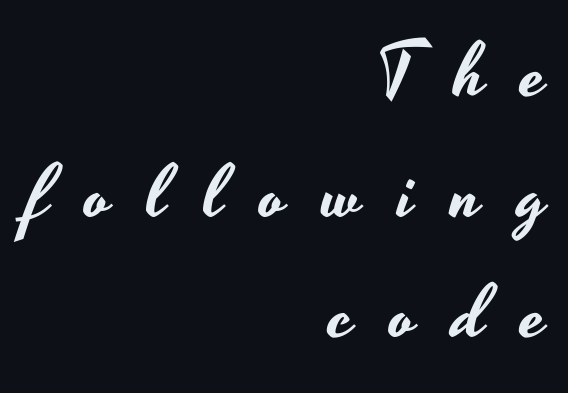
{"serif": "no", "width": "wide", "stroke_contrast": "low", "x_height": "small", "monospaced": "no", "underline": "no", "align": "right", "line_spacing": "normal", "line_spacing_ratio": 1.61, "letter_spacing": "wide", "letter_spacing_em": 0.49, "glyph_px": 75}
